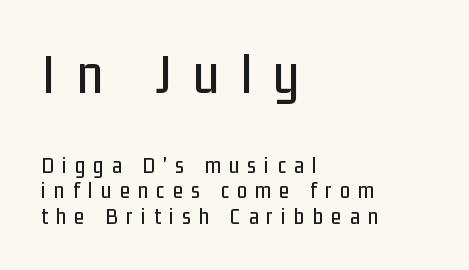
Q: Is the text italic (slanted)? A: No, it is upright.
Q: Is the typeface a serif or a sans-serif typeface? A: Sans-serif.
Q: Is the text underlined? A: No.
Q: How is the paragraph aligned? A: Left-aligned.
Q: Is the spacing between letters normal or unusually wide? A: Unusually wide.
Q: Is the spacing between lines tight, normal or loose? A: Tight.
Q: Which block of text is set in a larger size, the first (top) or the second (bottom)? A: The first (top) one.
Q: Width (condensed, normal, or wide)? A: Condensed.
Q: Stroke contrast? A: Low.
Q: x-height? A: Medium.
Q: Monospaced? A: No.
